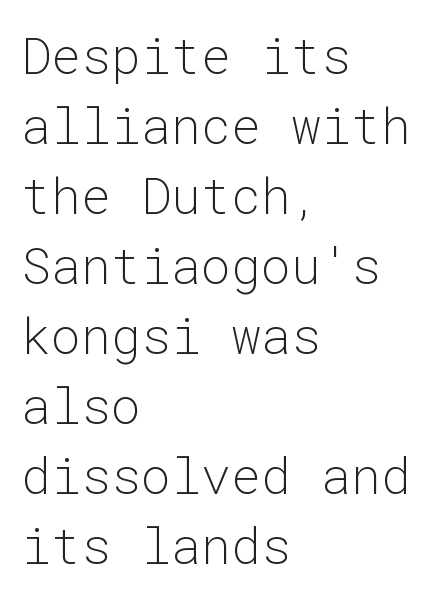
The rendering keeps characters at their native spacing. Vertical strokes here are truly vertical. The rendering uses typewriter-style spacing with identical character cells. A light-to-regular cut is what we see here.
